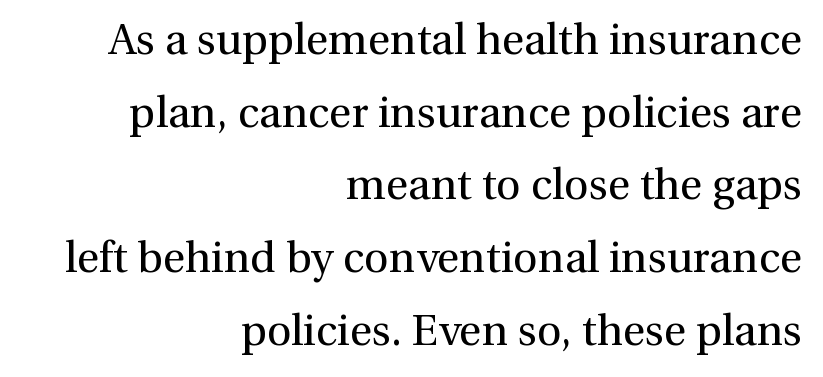
{"serif": "yes", "italic": "no", "bold": "no", "weight": "regular", "width": "normal", "x_height": "medium", "monospaced": "no", "underline": "no", "align": "right", "line_spacing": "normal", "line_spacing_ratio": 1.69, "letter_spacing": "normal", "letter_spacing_em": 0.0, "glyph_px": 43}
